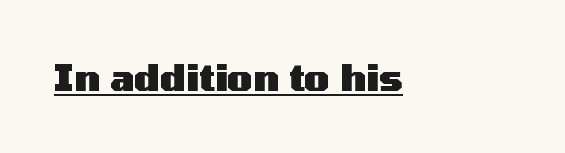
In terms of letterform style, serifs are entirely absent. The glyphs have the mass of a bold cut. The letters stand straight up with perfectly vertical stems. There is no visible air inserted between adjacent glyphs. Character widths vary here, with narrow letters taking less room than wide ones. Descenders here cross a horizontal rule under the line.
